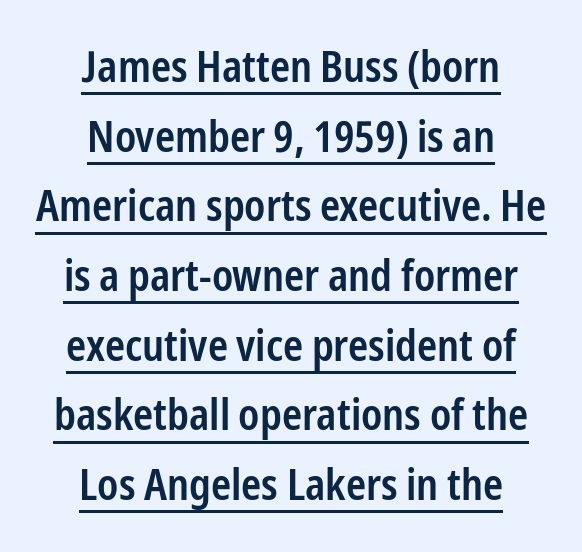
{"serif": "no", "italic": "no", "bold": "semi", "weight": "semibold", "width": "condensed", "stroke_contrast": "low", "x_height": "medium", "monospaced": "no", "underline": "yes", "align": "center", "line_spacing": "normal", "line_spacing_ratio": 1.62, "letter_spacing": "normal", "letter_spacing_em": 0.0, "glyph_px": 43}
